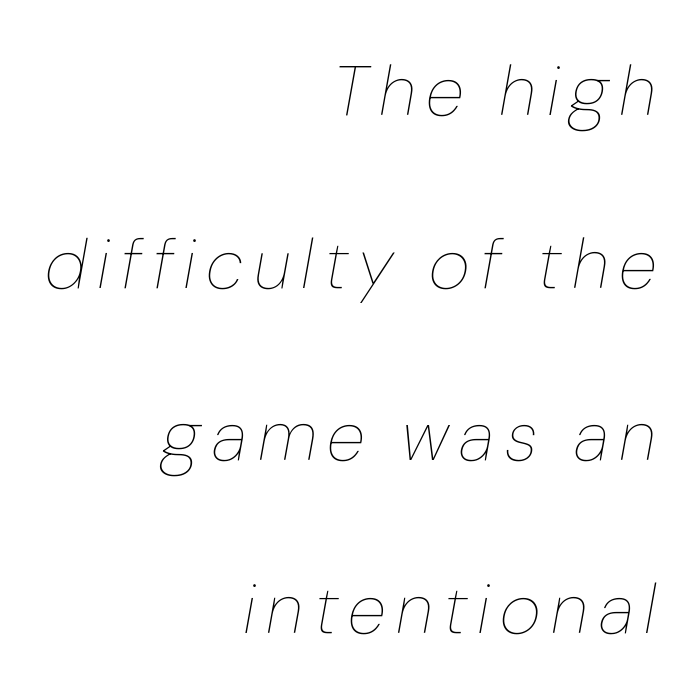
The vertical gap from one line to the next is large. Style check: oblique. Check under the words: just untouched page. Is this a fixed-width face? No — the glyphs have proportional, varying widths. The rag falls on the left side of this text block. The typesetting does not lean heavy: it is not bold.
